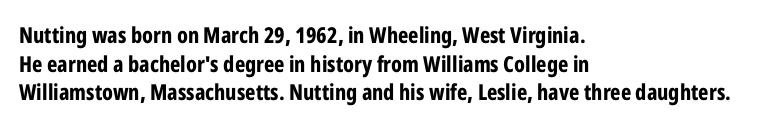
The image shows 22 px bold type, upright; set left-aligned, normal line spacing (1.3x), normal letter spacing, not underlined.
